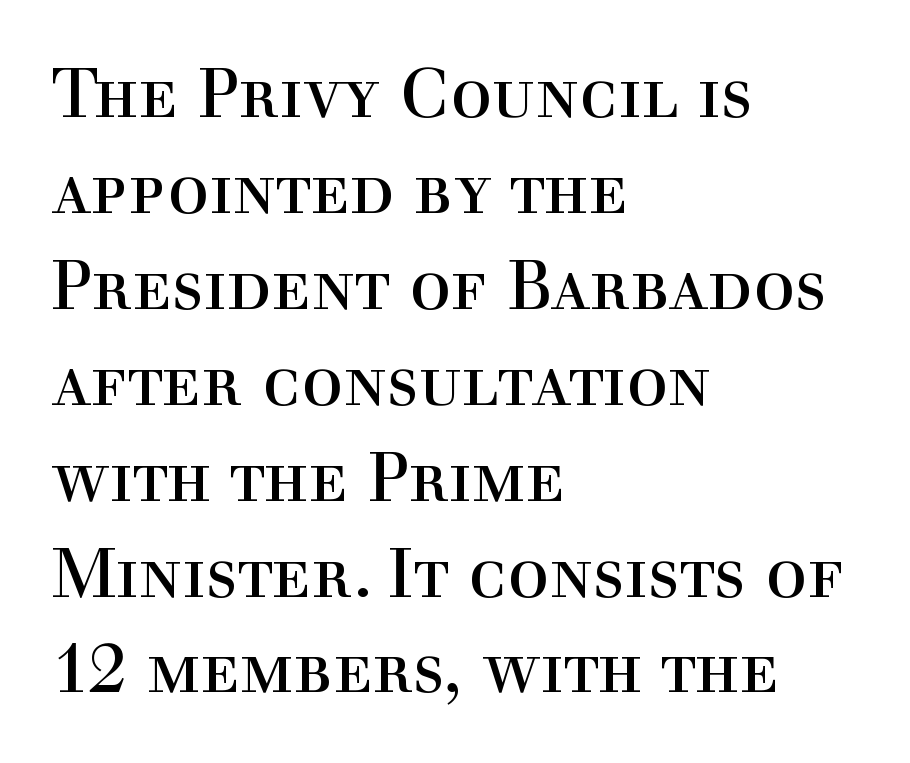
Q: Is the text bold? A: No.
Q: Is the text italic (slanted)? A: No, it is upright.
Q: Is the typeface a serif or a sans-serif typeface? A: Serif.
Q: Is the text underlined? A: No.
Q: How is the paragraph aligned? A: Left-aligned.
Q: Is the spacing between letters normal or unusually wide? A: Normal.
Q: Is the spacing between lines tight, normal or loose? A: Normal.
Q: Width (condensed, normal, or wide)? A: Normal.
Q: x-height? A: Medium.
Q: Monospaced? A: No.
